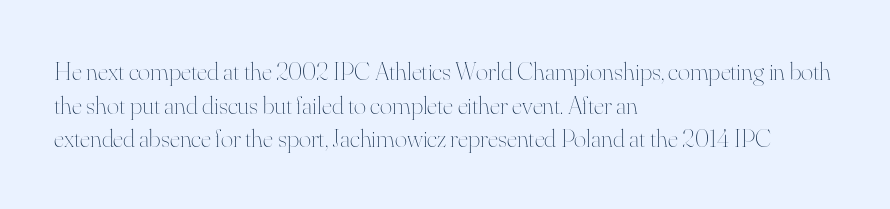
The image shows 26 px text type, upright; set left-aligned, normal line spacing (1.29x), normal letter spacing, not underlined.
